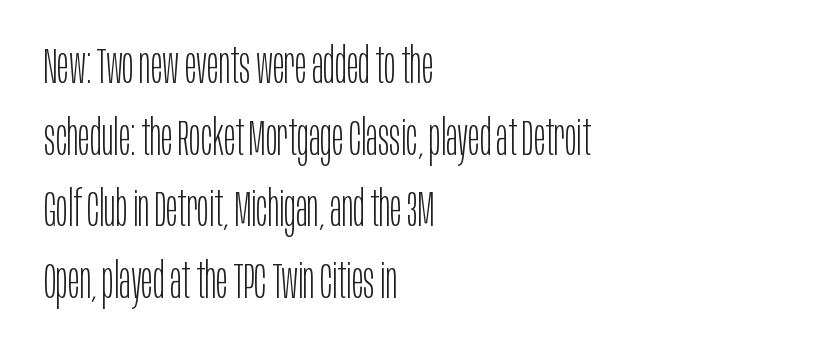
Style check: upright. Is this a heavy cut? Hardly; it is regular or lighter. Normally led — the rows are evenly, conventionally spaced. Each letter's strokes conclude bluntly, with no projecting serifs. This sample has the flowing, uneven cadence of proportional lettering. Nothing unusual about the tracking: characters are spaced as the font intends.
